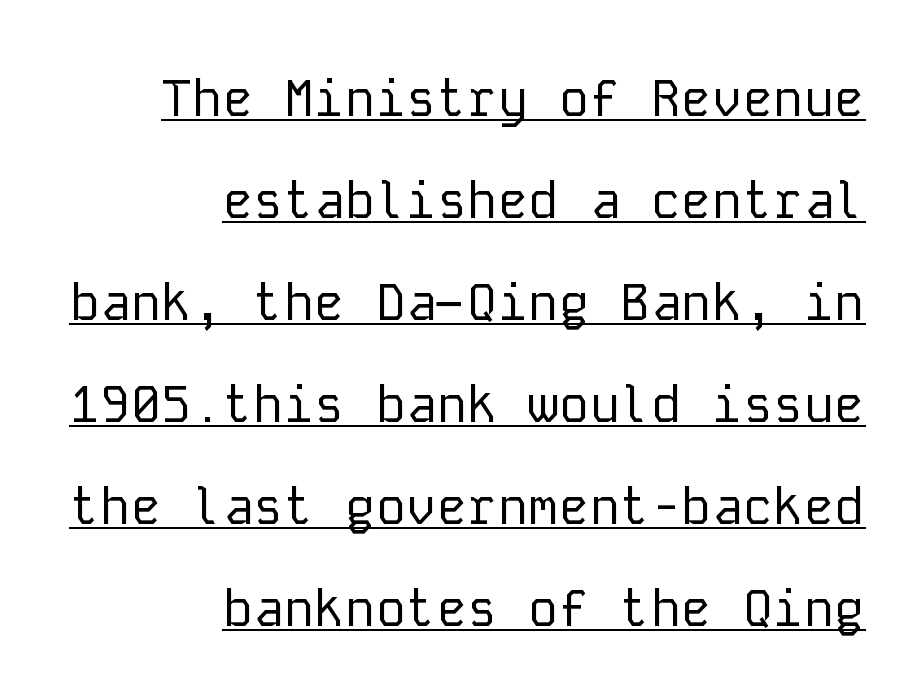
The image shows 51 px regular-weight sans-serif type, upright, monospaced; set right-aligned, loose line spacing (2.0x), normal letter spacing, underlined; low stroke contrast and a medium x-height.
